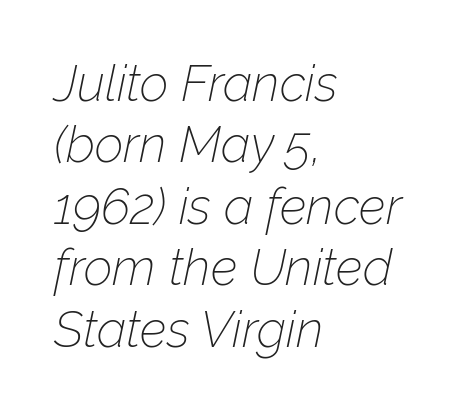
{"italic": "yes", "lean": "right", "slant_degrees": 12, "bold": "no", "weight": "thin", "width": "normal", "stroke_contrast": "low", "x_height": "medium", "monospaced": "no", "underline": "no", "align": "left", "line_spacing_ratio": 1.23, "letter_spacing": "normal", "letter_spacing_em": 0.0, "glyph_px": 50}
